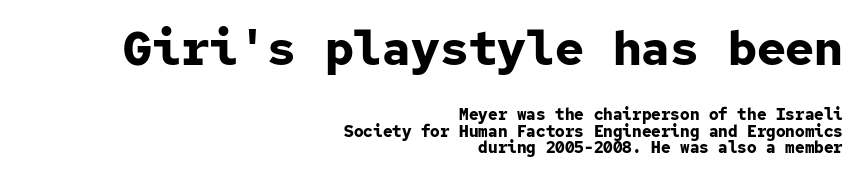
{"serif": "no", "italic": "no", "bold": "yes", "weight": "bold", "width": "normal", "stroke_contrast": "low", "x_height": "medium", "monospaced": "yes", "underline": "no", "align": "right", "line_spacing": "tight", "line_spacing_ratio": 1.02, "letter_spacing": "normal", "letter_spacing_em": 0.0, "larger_block": "first", "size_ratio": 3.0, "glyph_px": 48}
